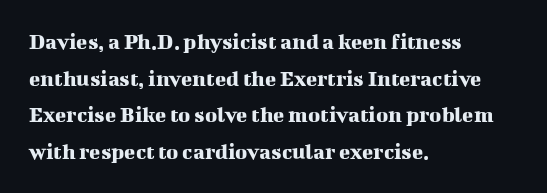
{"italic": "no", "underline": "no", "align": "left", "line_spacing": "normal", "line_spacing_ratio": 1.59, "letter_spacing": "normal", "letter_spacing_em": 0.0, "glyph_px": 23}
